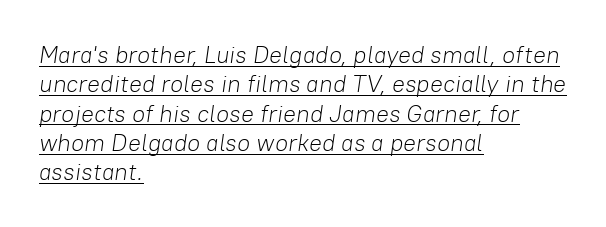
The image shows 24 px text type, italic (leaning right); set left-aligned, line spacing 1.22x, normal letter spacing, underlined.
